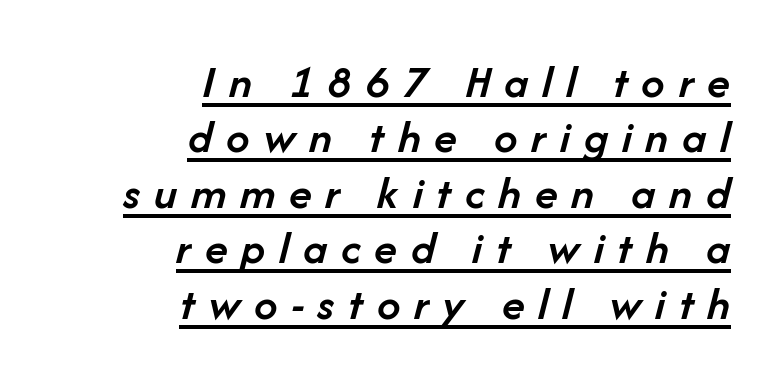
{"italic": "yes", "lean": "right", "slant_degrees": 14, "bold": "semi", "weight": "semibold", "width": "normal", "stroke_contrast": "low", "x_height": "medium", "monospaced": "no", "underline": "yes", "align": "right", "line_spacing_ratio": 1.18, "letter_spacing": "wide", "letter_spacing_em": 0.29, "glyph_px": 47}
